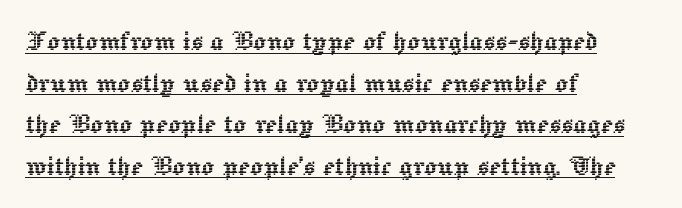
Q: Is the text italic (slanted)? A: No, it is upright.
Q: Is the text underlined? A: Yes.
Q: How is the paragraph aligned? A: Left-aligned.
Q: Is the spacing between letters normal or unusually wide? A: Normal.
Q: Is the spacing between lines tight, normal or loose? A: Normal.
Q: Width (condensed, normal, or wide)? A: Normal.
Q: x-height? A: Medium.
Q: Monospaced? A: No.
